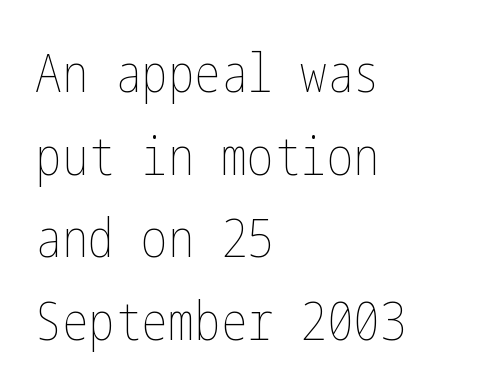
The image shows 53 px thin, condensed type, upright; set left-aligned, normal line spacing (1.56x), normal letter spacing, not underlined; low stroke contrast and a medium x-height.
